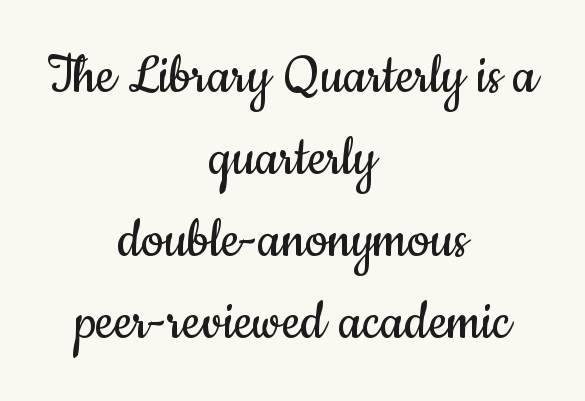
The image shows 63 px regular-weight, condensed sans-serif type; set centered, normal line spacing (1.3x), normal letter spacing, not underlined; low stroke contrast and a small x-height.
